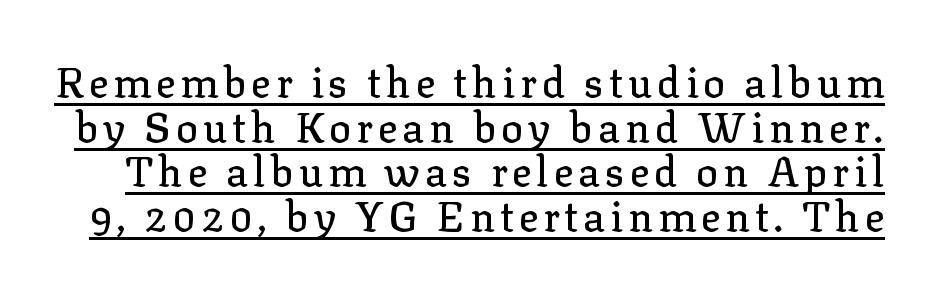
Q: Is the text italic (slanted)? A: No, it is upright.
Q: Is the typeface a serif or a sans-serif typeface? A: Serif.
Q: Is the text underlined? A: Yes.
Q: Is the spacing between lines tight, normal or loose? A: Tight.
Q: Width (condensed, normal, or wide)? A: Normal.
Q: Stroke contrast? A: Low.
Q: x-height? A: Medium.
Q: Monospaced? A: No.
